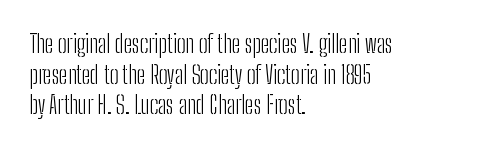
The image shows 24 px text type, upright; set left-aligned, normal line spacing (1.28x), normal letter spacing, not underlined.
